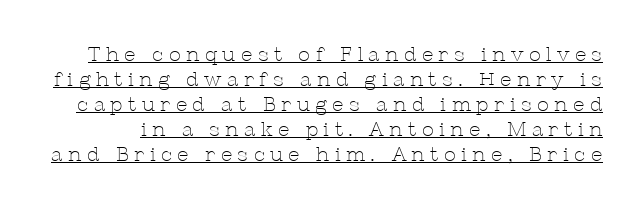
The image shows 20 px text type, upright; set normal line spacing (1.25x), unusually wide letter spacing (+0.27 em), underlined.
